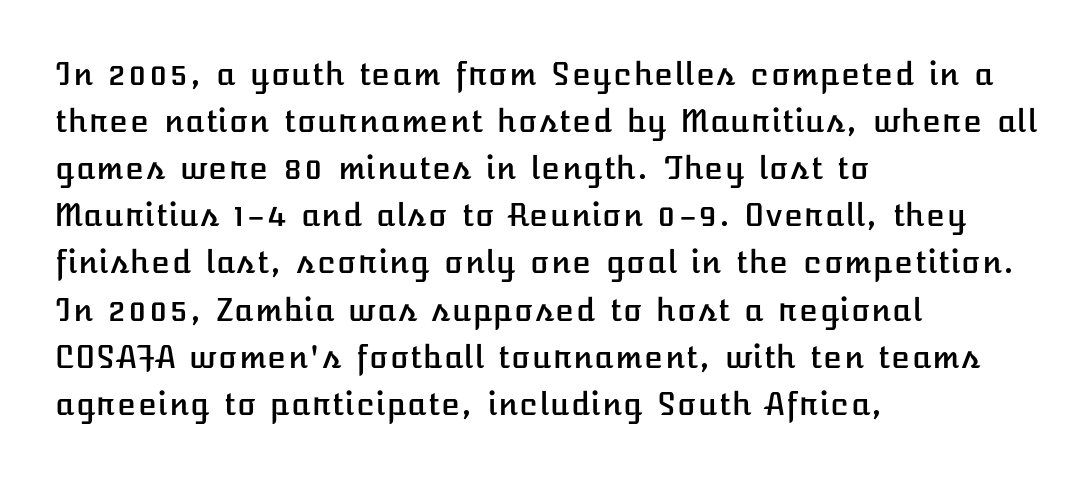
How would I describe the line gaps? Plain and ordinary. Characters follow at the spacing the type designer built in. Posture: upright roman. Each row of text sits above clean, open space. The lines are quadded left.
